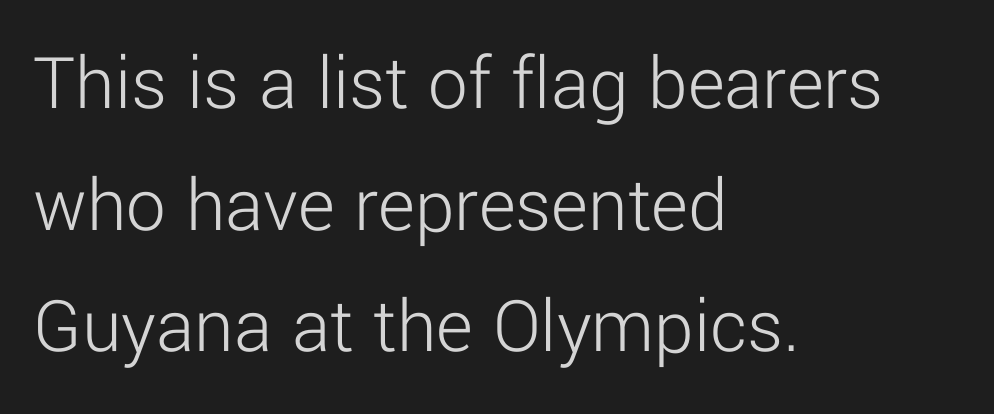
The image shows 79 px light sans-serif type, upright; set left-aligned, normal line spacing (1.54x), normal letter spacing, not underlined; low stroke contrast and a medium x-height.
